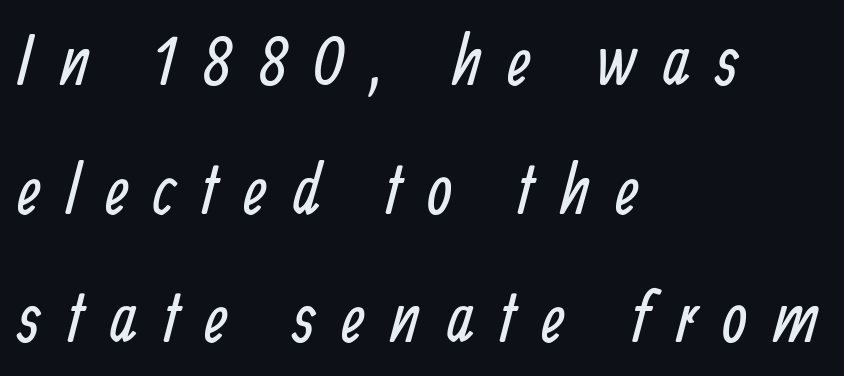
Q: Is the text bold? A: No.
Q: Is the typeface a serif or a sans-serif typeface? A: Sans-serif.
Q: Is the text underlined? A: No.
Q: How is the paragraph aligned? A: Left-aligned.
Q: Is the spacing between letters normal or unusually wide? A: Unusually wide.
Q: Width (condensed, normal, or wide)? A: Condensed.
Q: Stroke contrast? A: Low.
Q: x-height? A: Medium.
Q: Monospaced? A: No.
